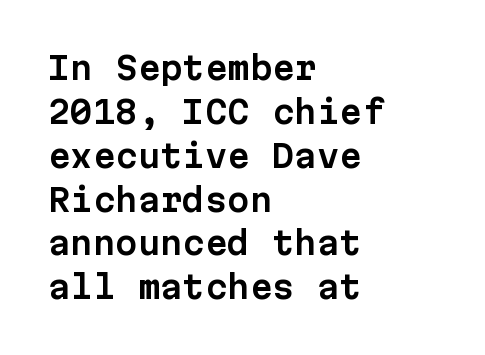
The image shows 32 px sans-serif type, upright, monospaced; set left-aligned, normal line spacing (1.37x), normal letter spacing, not underlined; low stroke contrast and a medium x-height.
